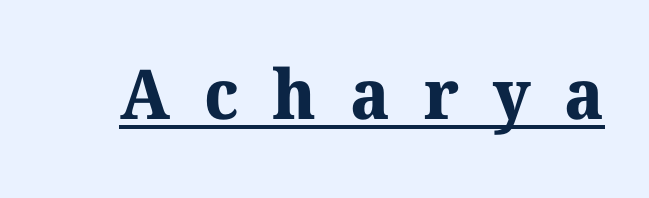
{"serif": "yes", "bold": "yes", "weight": "bold", "width": "normal", "stroke_contrast": "medium", "x_height": "medium", "monospaced": "no", "underline": "yes", "letter_spacing": "wide", "letter_spacing_em": 0.49, "glyph_px": 69}
